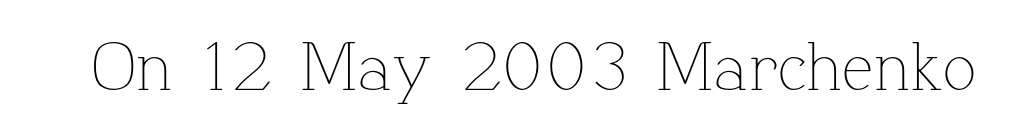
The image shows 70 px thin type, upright; set normal letter spacing, not underlined; low stroke contrast and a medium x-height.
